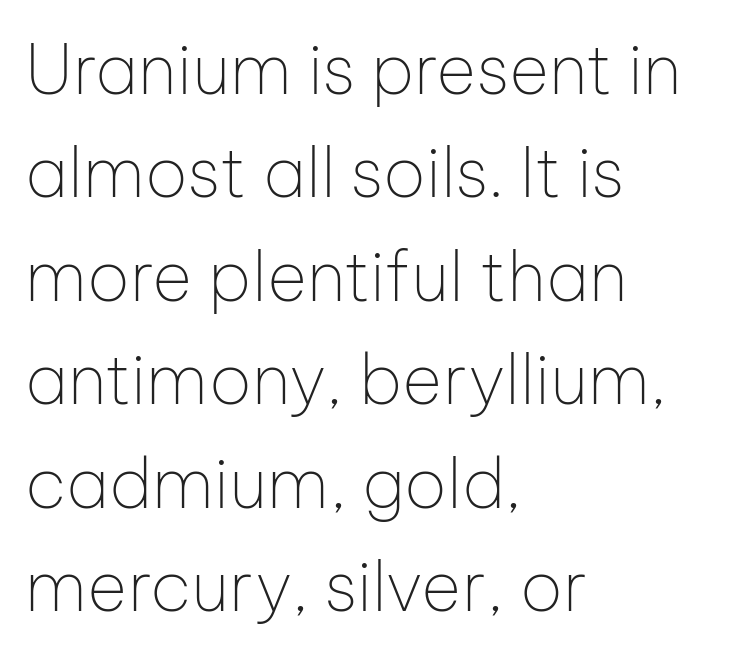
{"serif": "no", "italic": "no", "bold": "no", "weight": "thin", "width": "normal", "stroke_contrast": "low", "x_height": "medium", "monospaced": "no", "underline": "no", "align": "left", "line_spacing": "normal", "line_spacing_ratio": 1.5, "letter_spacing": "normal", "letter_spacing_em": 0.0, "glyph_px": 69}
